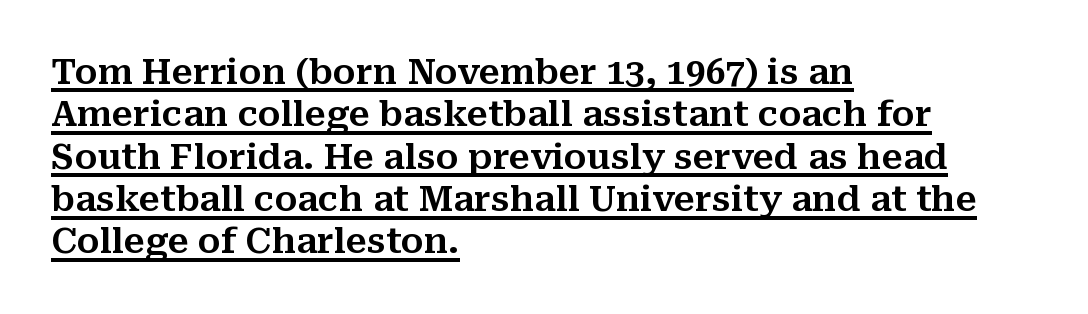
{"serif": "yes", "italic": "no", "width": "normal", "stroke_contrast": "medium", "x_height": "medium", "monospaced": "no", "underline": "yes", "align": "left", "line_spacing_ratio": 1.21, "letter_spacing": "normal", "letter_spacing_em": 0.0, "glyph_px": 35}
